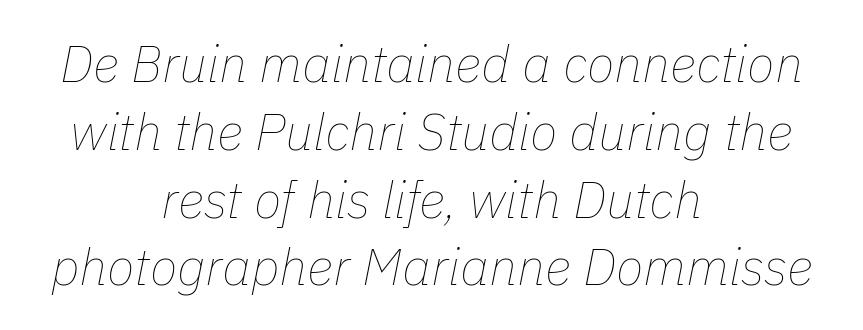
The image shows 51 px thin type, italic (leaning right); set centered, normal line spacing (1.33x), normal letter spacing, not underlined; low stroke contrast and a medium x-height.
